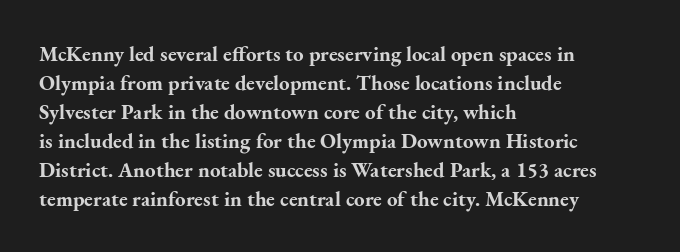
The image shows 21 px bold type, upright; set left-aligned, normal line spacing (1.38x), normal letter spacing, not underlined.
